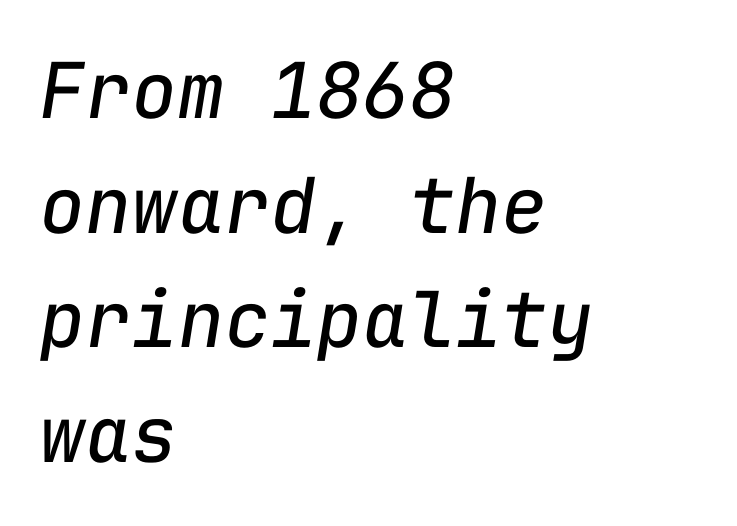
{"italic": "yes", "lean": "right", "slant_degrees": 9, "bold": "no", "weight": "regular", "width": "normal", "stroke_contrast": "low", "x_height": "medium", "monospaced": "yes", "underline": "no", "align": "left", "line_spacing": "normal", "line_spacing_ratio": 1.49, "letter_spacing": "normal", "letter_spacing_em": 0.0, "glyph_px": 77}
